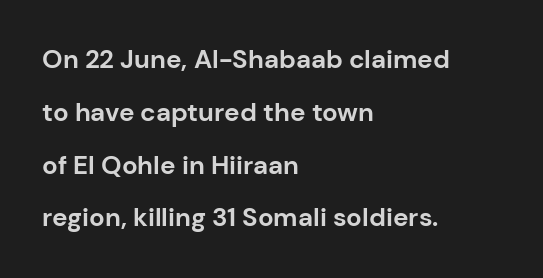
The image shows 26 px bold type, upright; set left-aligned, loose line spacing (2.03x), normal letter spacing, not underlined.
